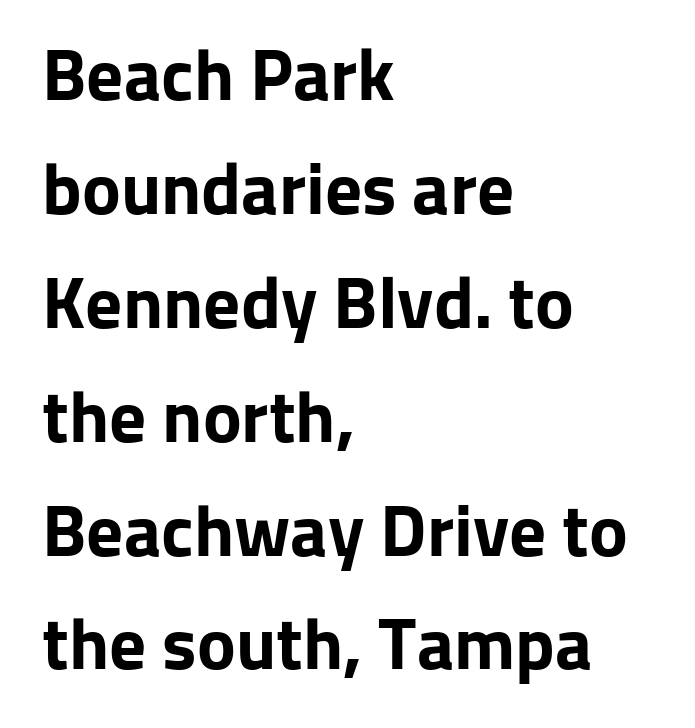
{"serif": "no", "italic": "no", "bold": "yes", "weight": "bold", "width": "normal", "stroke_contrast": "low", "x_height": "medium", "monospaced": "no", "underline": "no", "align": "left", "line_spacing": "normal", "line_spacing_ratio": 1.56, "letter_spacing": "normal", "letter_spacing_em": 0.0, "glyph_px": 73}
